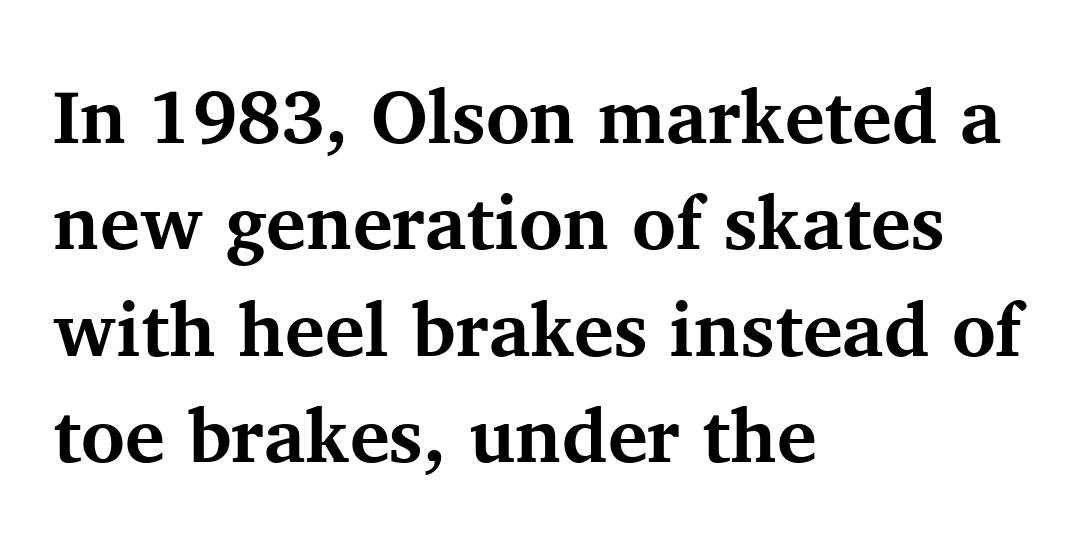
Anything drawn beneath the words? Only blank space. In terms of posture, this sample is upright. Horizontal bands of white between lines are of average thickness. You could call the tracking neutral — neither tight nor loose. This sample has the flowing, uneven cadence of proportional lettering. Little horizontal feet cap the strokes, marking this as serif type.
